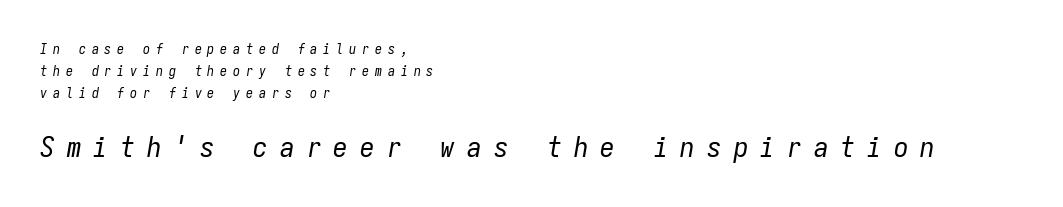
{"italic": "yes", "lean": "right", "slant_degrees": 9, "bold": "no", "weight": "regular", "width": "condensed", "stroke_contrast": "low", "x_height": "medium", "monospaced": "yes", "underline": "no", "align": "left", "line_spacing": "normal", "line_spacing_ratio": 1.57, "letter_spacing": "wide", "letter_spacing_em": 0.42, "larger_block": "second", "size_ratio": 2.07, "glyph_px": 29}
